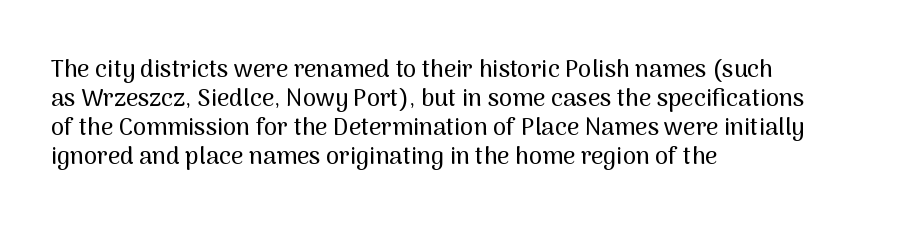
Q: Is the text italic (slanted)? A: No, it is upright.
Q: Is the text underlined? A: No.
Q: How is the paragraph aligned? A: Left-aligned.
Q: Is the spacing between letters normal or unusually wide? A: Normal.
